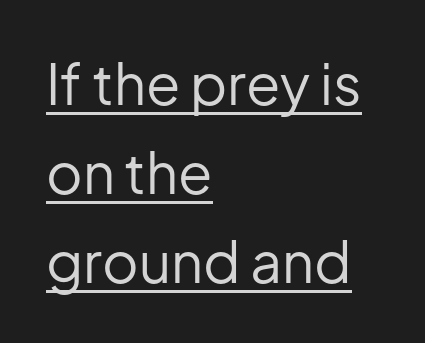
The passage shown is typed in a proportional face where columns would drift. There is no visible air inserted between adjacent glyphs. The ragged edge is on the right, which tells us the setting is flush left. Stems and bowls with no extra thickness — not bold. The specimen reads as upright at a glance. The line-height multiplier appears to be the usual default.
